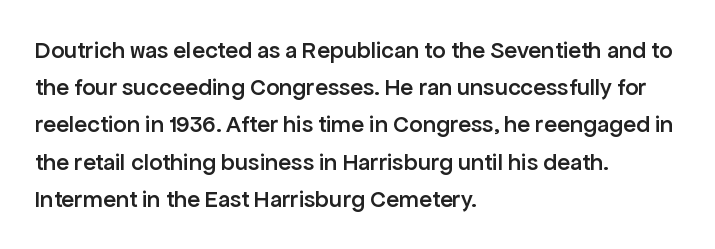
{"italic": "no", "bold": "semi", "underline": "no", "align": "left", "line_spacing": "normal", "line_spacing_ratio": 1.55, "letter_spacing": "normal", "letter_spacing_em": 0.0, "glyph_px": 24}
